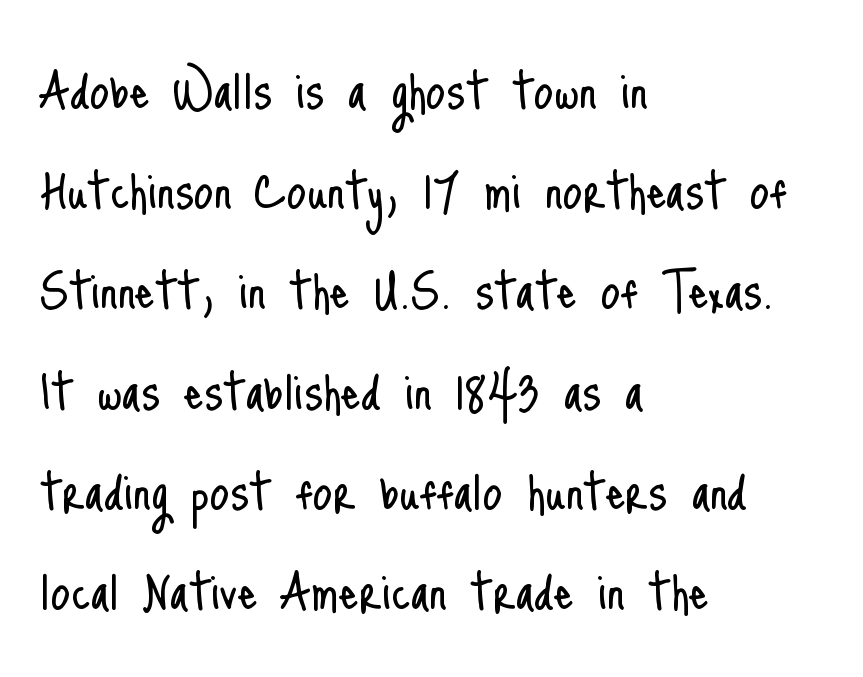
The image shows 63 px light, condensed sans-serif type, upright; set left-aligned, normal line spacing (1.59x), normal letter spacing, not underlined; low stroke contrast and a small x-height.
